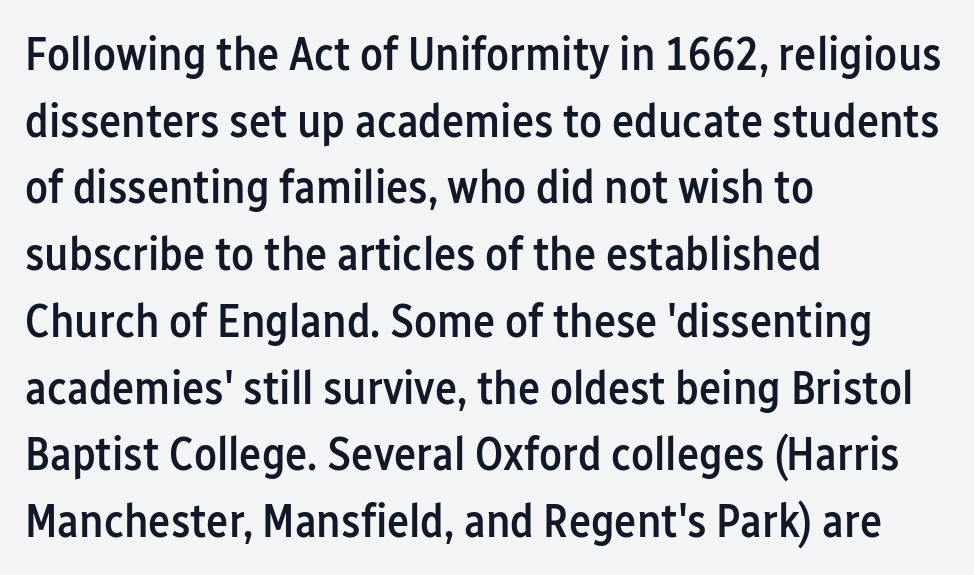
Is the letter spacing exaggerated? No — it looks like the ordinary default. The face used here is a sans, in the tradition of grotesques and geometrics. Looks like regular typesetting: each glyph gets only the width it needs. This is roman type, the default non-slanted kind. Each line starts at the same left margin while the right side varies.
